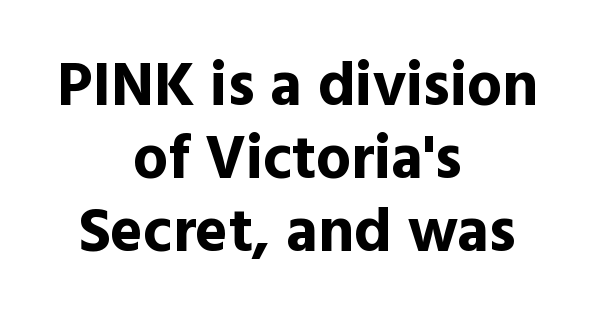
{"serif": "no", "italic": "no", "bold": "yes", "weight": "bold", "width": "normal", "x_height": "medium", "monospaced": "no", "underline": "no", "align": "center", "line_spacing_ratio": 1.18, "letter_spacing": "normal", "letter_spacing_em": 0.0, "glyph_px": 62}
